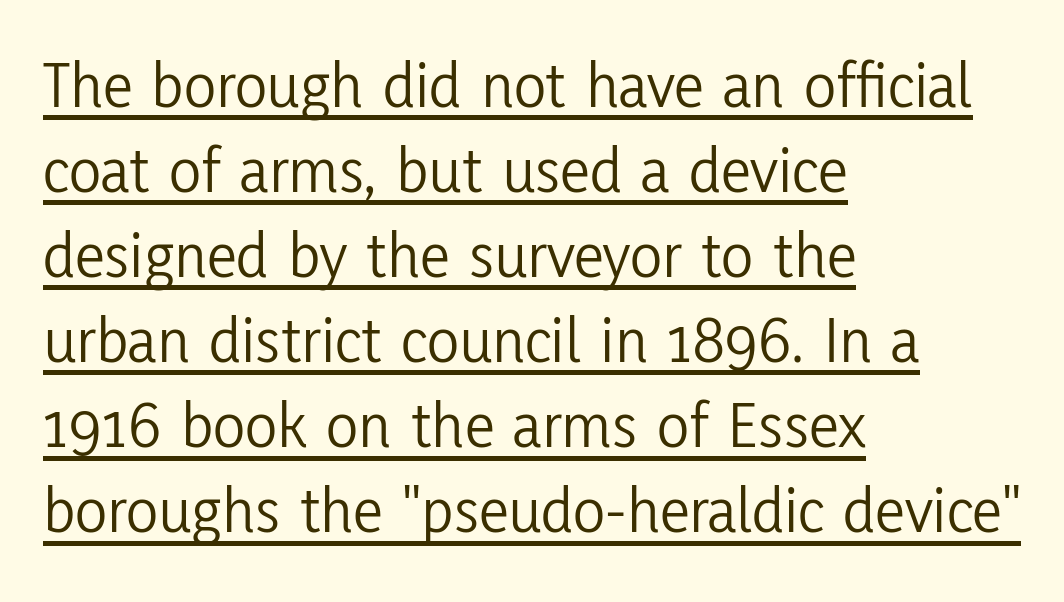
{"serif": "no", "italic": "no", "bold": "no", "weight": "light", "width": "condensed", "stroke_contrast": "low", "x_height": "medium", "monospaced": "no", "underline": "yes", "align": "left", "line_spacing": "normal", "line_spacing_ratio": 1.27, "letter_spacing": "normal", "letter_spacing_em": 0.0, "glyph_px": 67}
